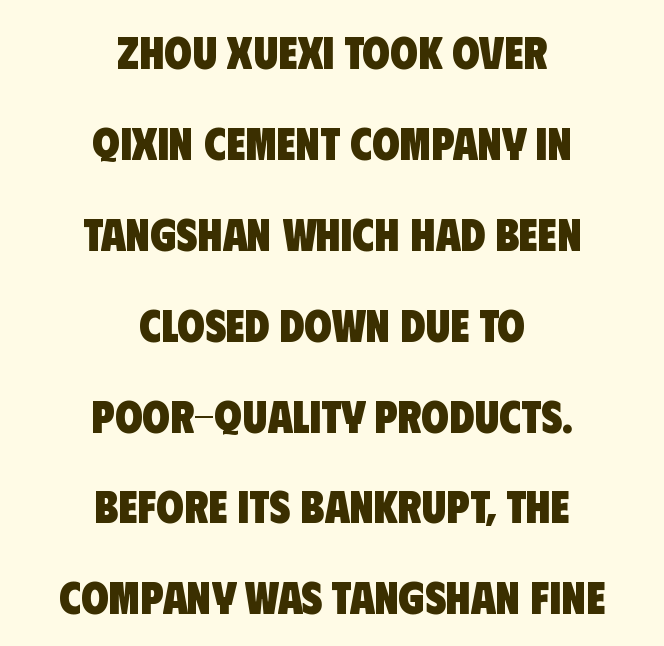
{"serif": "no", "bold": "yes", "weight": "heavy", "width": "condensed", "stroke_contrast": "low", "x_height": "large", "monospaced": "no", "underline": "no", "align": "center", "line_spacing": "loose", "line_spacing_ratio": 2.02, "letter_spacing": "normal", "letter_spacing_em": 0.0, "glyph_px": 45}
